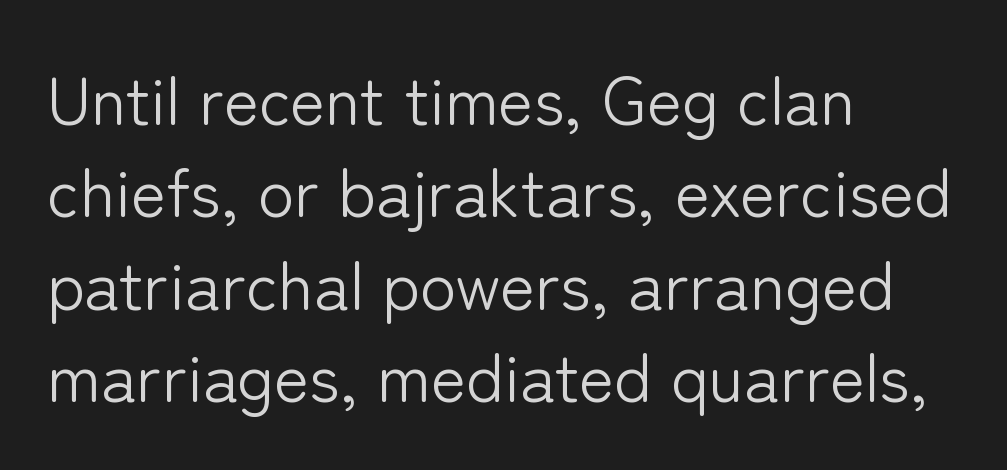
The face used here is proportionally spaced, like ordinary book or web type. This is roman type, the default non-slanted kind. Typeset ragged right — the left edge is the straight one. Stroke mass is kept to a normal reading level or below. This rendering employs a face without finishing strokes, i.e., a sans-serif.
